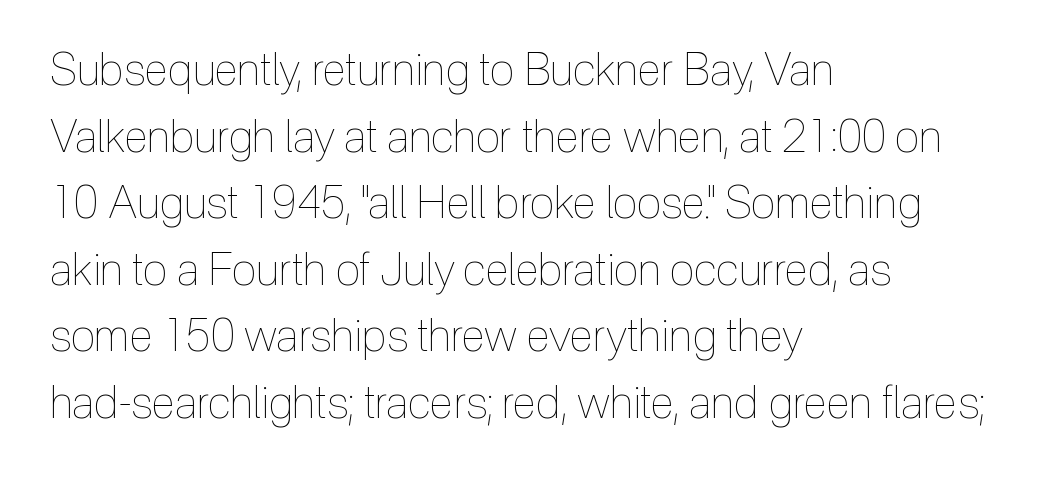
The image shows 45 px thin, condensed type, upright; set left-aligned, normal line spacing (1.48x), normal letter spacing, not underlined; a medium x-height.
